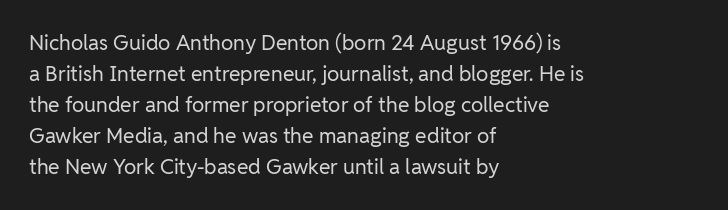
{"italic": "no", "bold": "no", "underline": "no", "align": "left", "line_spacing": "normal", "line_spacing_ratio": 1.48, "letter_spacing": "normal", "letter_spacing_em": 0.0, "glyph_px": 21}
